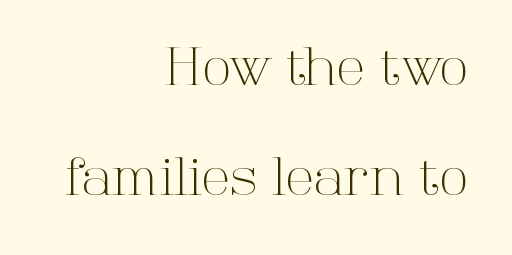
It's the straight-up-and-down kind of type. Observe the ordinary spacing: letters are neighbours, not strangers. Looks like regular typesetting: each glyph gets only the width it needs. Reading down the column, the eye jumps a long way to each next line. Caption: face not bold, strokes unweighted.
